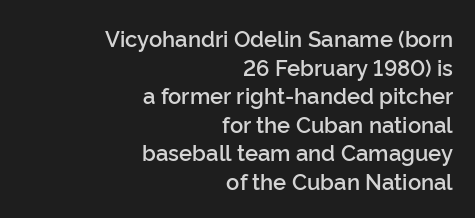
The rag falls on the left side of this text block. Quick note: not italic, upright. Leading matches the norm, producing a regular column. This is the in-between weight designers call semibold or demi. Only glyphs here, with clear space below each row.
